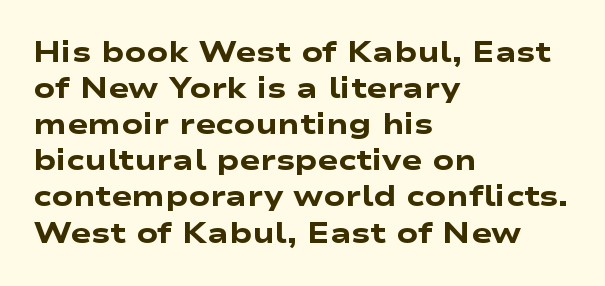
The compositor pushed each line to the left boundary. Summary of weight: heavy, a full bold. No word sits above an underline. Interline gaps are of average width in this sample.
